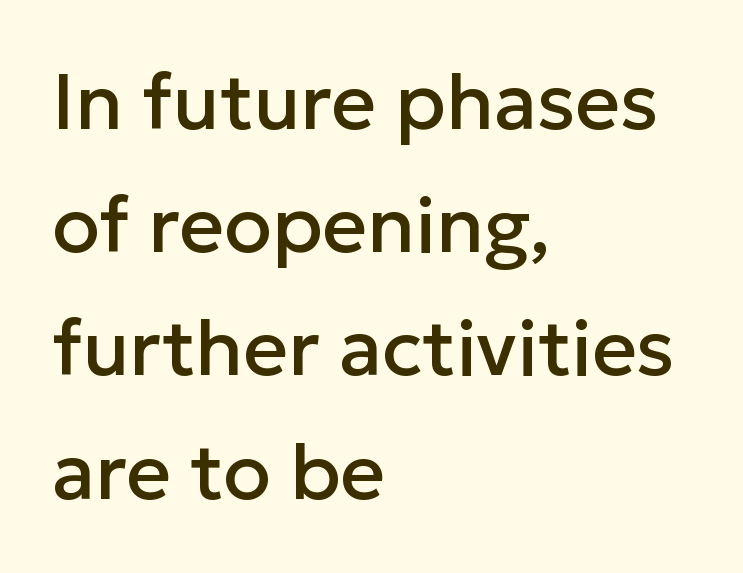
{"serif": "no", "italic": "no", "width": "normal", "stroke_contrast": "low", "x_height": "medium", "monospaced": "no", "underline": "no", "align": "left", "line_spacing": "normal", "line_spacing_ratio": 1.58, "letter_spacing": "normal", "letter_spacing_em": 0.0, "glyph_px": 78}
